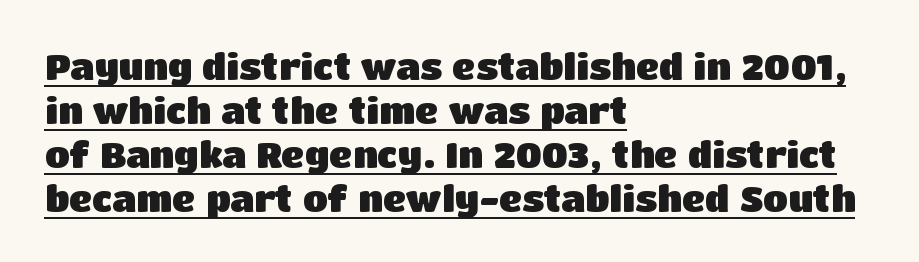
The type is set solid horizontally, with unmodified tracking. This sample is left-justified, so line endings fall wherever the words run out. The rendering uses a bold face; every stroke is thick and dark. The typesetter has applied underlining to the passage shown. The letters stand straight up with perfectly vertical stems.
